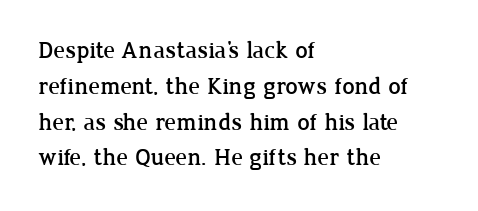
{"italic": "no", "underline": "no", "align": "left", "line_spacing": "normal", "line_spacing_ratio": 1.49, "letter_spacing": "normal", "letter_spacing_em": 0.0, "glyph_px": 24}
